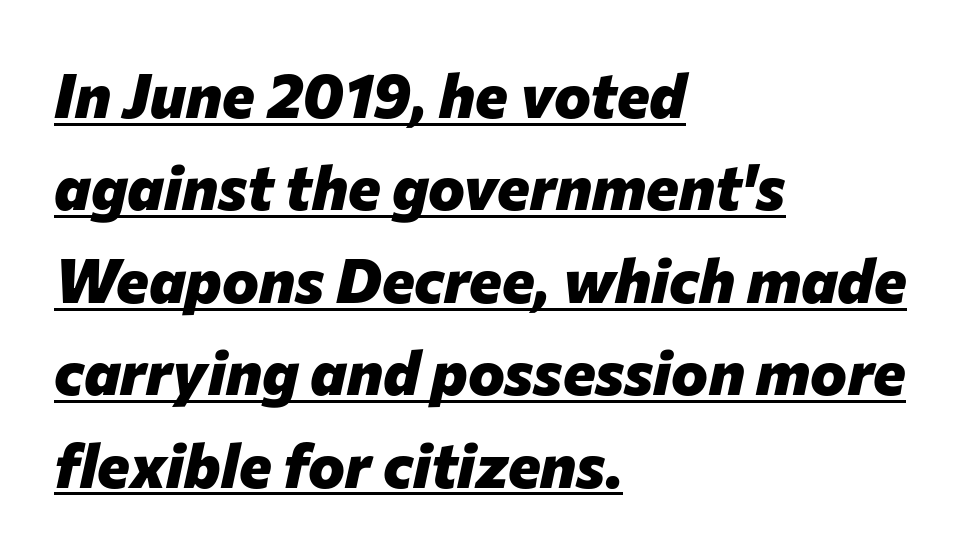
Q: Is the text bold? A: Yes.
Q: Is the text italic (slanted)? A: Yes, it leans right by about 12 degrees.
Q: Is the text underlined? A: Yes.
Q: How is the paragraph aligned? A: Left-aligned.
Q: Is the spacing between letters normal or unusually wide? A: Normal.
Q: Is the spacing between lines tight, normal or loose? A: Normal.
Q: Width (condensed, normal, or wide)? A: Normal.
Q: Stroke contrast? A: Low.
Q: x-height? A: Medium.
Q: Monospaced? A: No.
